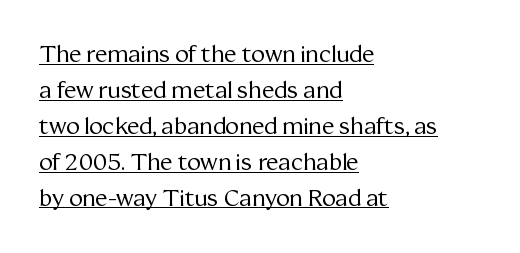
The face used here appears with an underline applied. The passage shown stacks its lines at a standard gap. Posture: upright roman. Stroke thickness stays within the range of a standard reading face or lighter. This sample uses plain, unmodified letter spacing.
